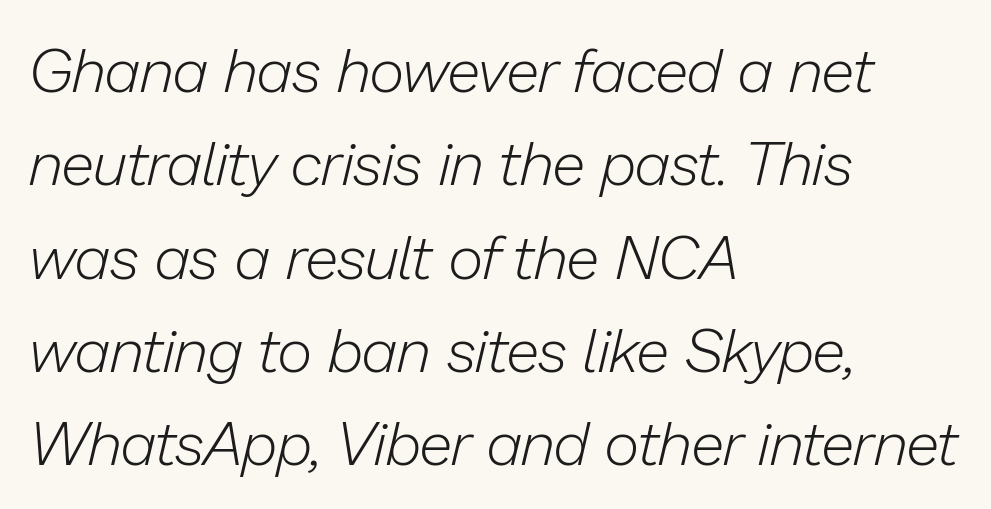
Q: Is the text bold? A: No.
Q: Is the text italic (slanted)? A: Yes, it leans right by about 13 degrees.
Q: Is the text underlined? A: No.
Q: How is the paragraph aligned? A: Left-aligned.
Q: Is the spacing between letters normal or unusually wide? A: Normal.
Q: Is the spacing between lines tight, normal or loose? A: Normal.
Q: Width (condensed, normal, or wide)? A: Normal.
Q: Stroke contrast? A: Low.
Q: x-height? A: Medium.
Q: Monospaced? A: No.
